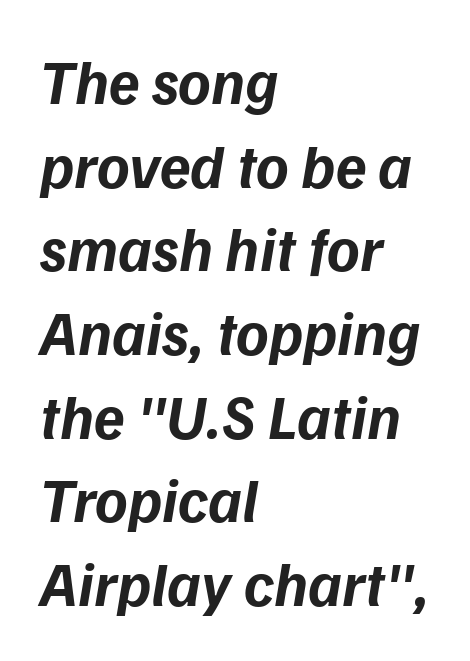
{"italic": "yes", "lean": "right", "slant_degrees": 9, "bold": "yes", "weight": "bold", "width": "normal", "stroke_contrast": "low", "x_height": "medium", "monospaced": "no", "underline": "no", "align": "left", "line_spacing": "normal", "line_spacing_ratio": 1.35, "letter_spacing": "normal", "letter_spacing_em": 0.0, "glyph_px": 62}
